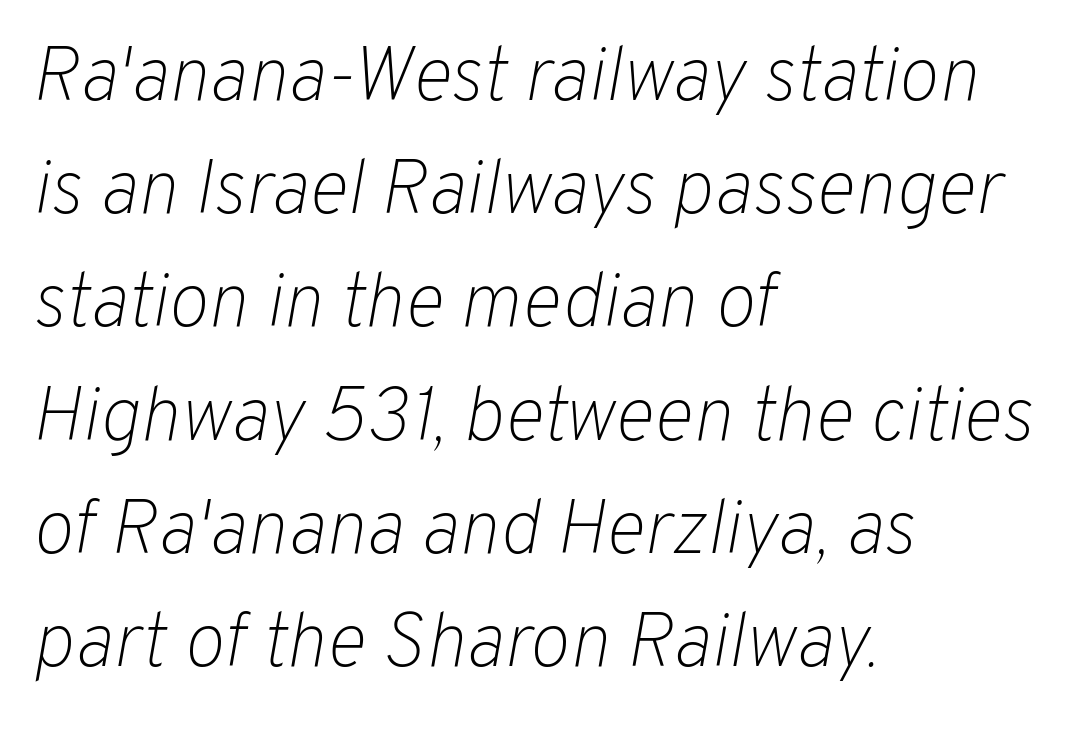
{"italic": "yes", "lean": "right", "slant_degrees": 10, "bold": "no", "weight": "light", "width": "normal", "stroke_contrast": "low", "x_height": "medium", "monospaced": "no", "underline": "no", "align": "left", "line_spacing": "normal", "line_spacing_ratio": 1.49, "letter_spacing": "normal", "letter_spacing_em": 0.0, "glyph_px": 76}
